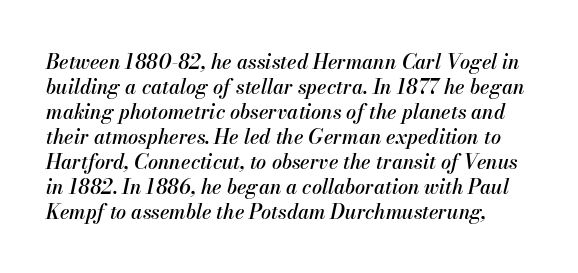
{"italic": "yes", "lean": "right", "slant_degrees": 13, "underline": "no", "line_spacing": "normal", "line_spacing_ratio": 1.25, "letter_spacing": "normal", "letter_spacing_em": 0.0, "glyph_px": 20}
